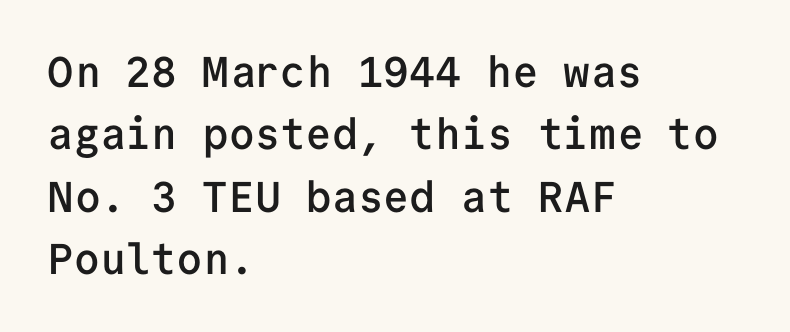
Rule under the text: the space is simply empty. Standard letterfit; no display-style spreading of the glyphs. Note the uniform advance width — an 'i' takes as much space as an 'm'. The face used here is a semibold: visibly heavier than regular, lighter than bold. A typesetter would call this leading conventional body-copy spacing. These lines are set flush left with a ragged right edge.
